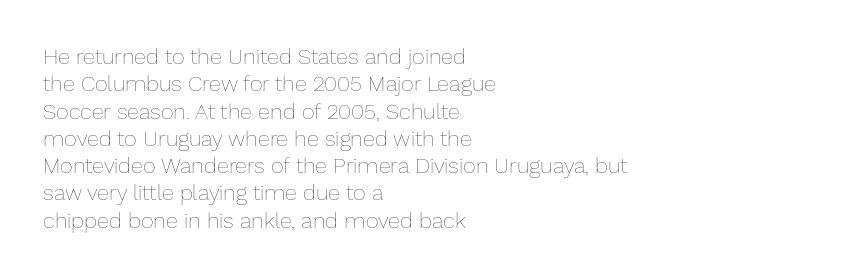
Rendered with straight, roman letterforms. Weight: not bold — regular or lighter. Words appear dense and cohesive because spacing is normal. Horizontal alignment here is leftward, the default for most running prose. A clean baseline with only descenders dipping below it.
